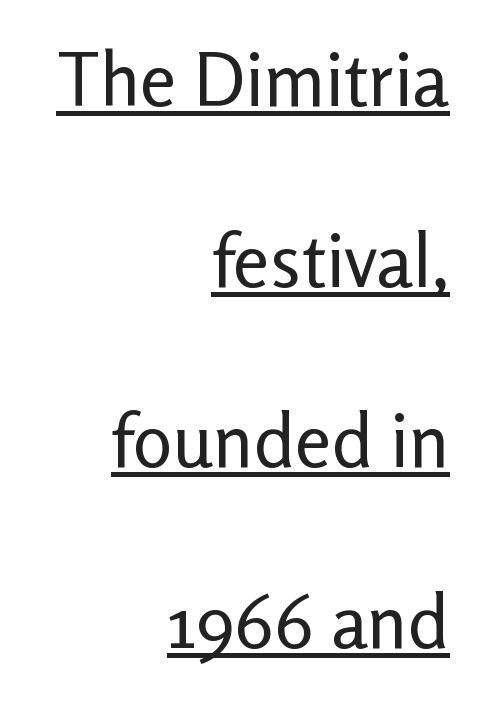
{"serif": "no", "italic": "no", "bold": "no", "weight": "regular", "width": "normal", "stroke_contrast": "low", "x_height": "medium", "monospaced": "no", "underline": "yes", "align": "right", "line_spacing": "loose", "line_spacing_ratio": 2.44, "letter_spacing": "normal", "letter_spacing_em": 0.0, "glyph_px": 74}
